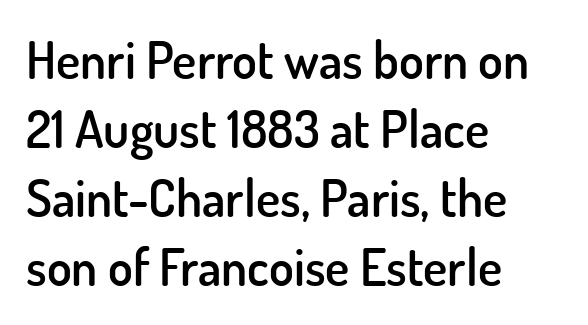
The image shows 51 px semibold sans-serif type, upright; set left-aligned, normal line spacing (1.35x), normal letter spacing, not underlined; low stroke contrast and a small x-height.
